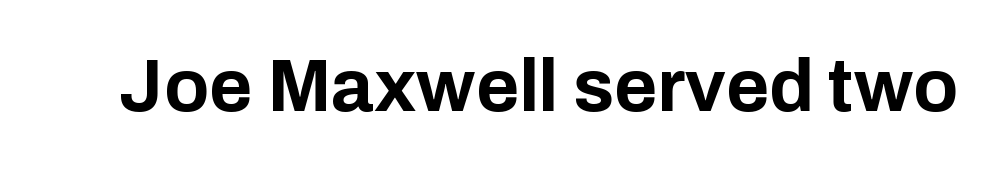
{"serif": "no", "italic": "no", "bold": "yes", "weight": "bold", "width": "normal", "stroke_contrast": "low", "x_height": "medium", "monospaced": "no", "underline": "no", "letter_spacing": "normal", "letter_spacing_em": 0.0, "glyph_px": 74}
